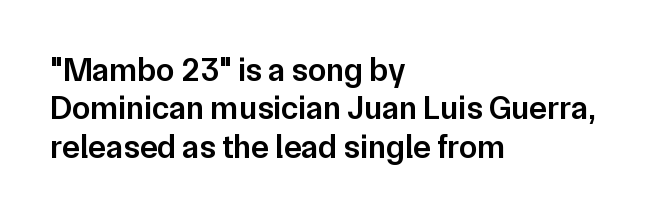
{"serif": "no", "italic": "no", "bold": "semi", "weight": "semibold", "width": "normal", "stroke_contrast": "low", "x_height": "medium", "monospaced": "no", "underline": "no", "align": "left", "line_spacing_ratio": 1.16, "letter_spacing": "normal", "letter_spacing_em": 0.0, "glyph_px": 33}
